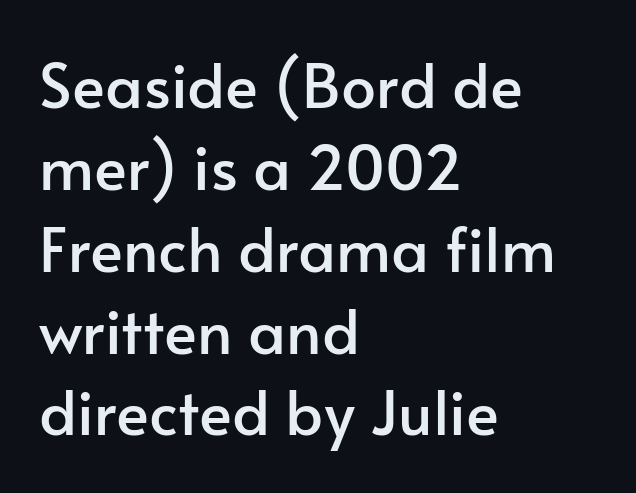
{"serif": "no", "italic": "no", "width": "normal", "stroke_contrast": "low", "x_height": "small", "monospaced": "no", "underline": "no", "align": "left", "line_spacing": "normal", "line_spacing_ratio": 1.32, "letter_spacing": "normal", "letter_spacing_em": 0.0, "glyph_px": 62}
